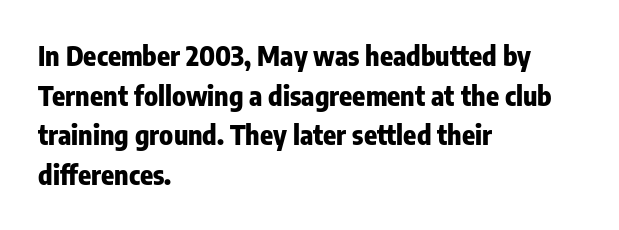
The image shows 27 px bold type, upright; set left-aligned, normal line spacing (1.47x), normal letter spacing, not underlined.
